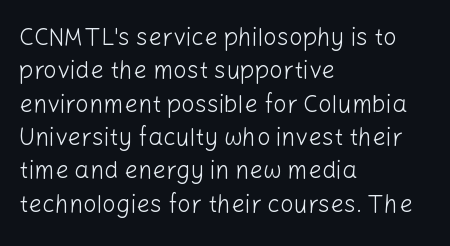
The letterforms sit at book weight or below. Posture: straight, roman, zero tilt. Tracking value appears to be zero — textbook default spacing. The passage shown stacks its lines at a standard gap. Is the block centered? No — it sits flush against the left margin. The foot of each line stays bare and open.
